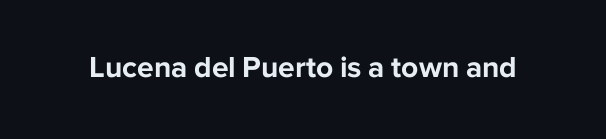
The image shows 30 px bold sans-serif type, upright; set normal letter spacing, not underlined; low stroke contrast and a medium x-height.
